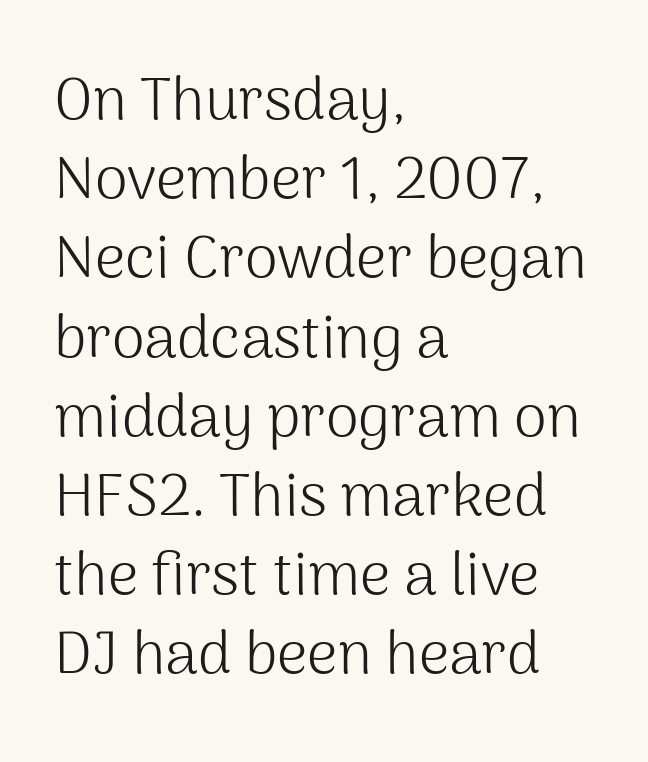
{"serif": "no", "italic": "no", "bold": "no", "weight": "light", "width": "normal", "stroke_contrast": "medium", "x_height": "medium", "monospaced": "no", "underline": "no", "align": "left", "line_spacing": "normal", "line_spacing_ratio": 1.32, "letter_spacing": "normal", "letter_spacing_em": 0.0, "glyph_px": 60}
